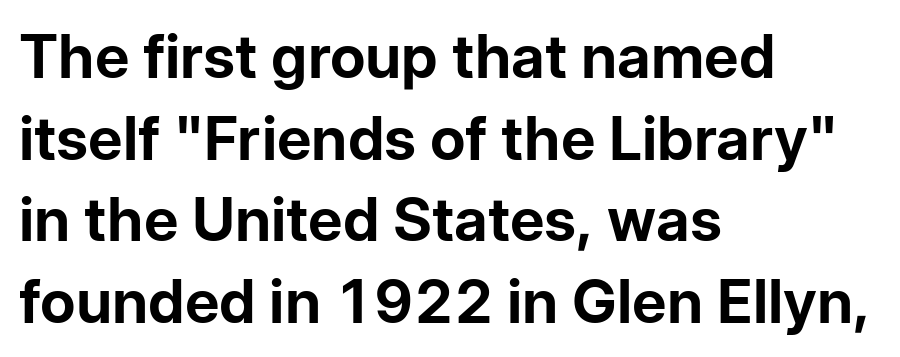
Plain, unruled lines of type. A sans-serif font was chosen for this passage. Layout note: lines flush left. Character widths vary here, with narrow letters taking less room than wide ones.
